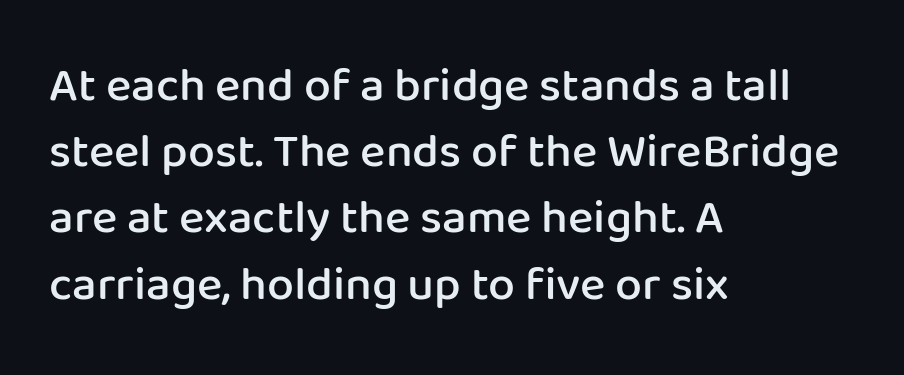
Which margin do the lines hug? The left one — the right edge is uneven. What's the leading like? Ordinary, nothing unusual. Vertical strokes here are truly vertical. Students, note that the glyphs here touch the page at normal intervals. Descenders hang freely into open space.
